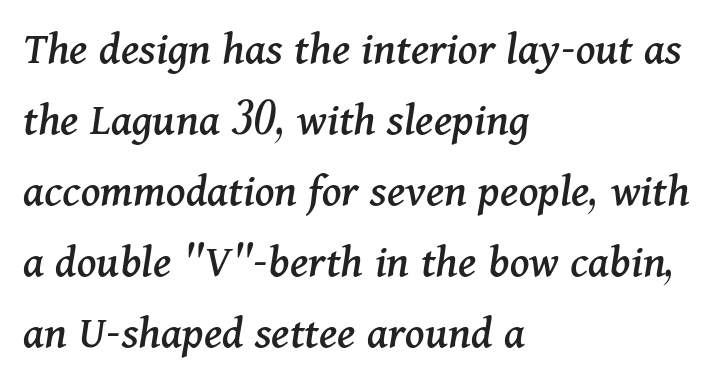
{"serif": "yes", "italic": "yes", "lean": "right", "slant_degrees": 11, "width": "normal", "stroke_contrast": "medium", "x_height": "medium", "monospaced": "no", "underline": "no", "align": "left", "line_spacing": "normal", "line_spacing_ratio": 1.48, "letter_spacing": "normal", "letter_spacing_em": 0.0, "glyph_px": 48}
